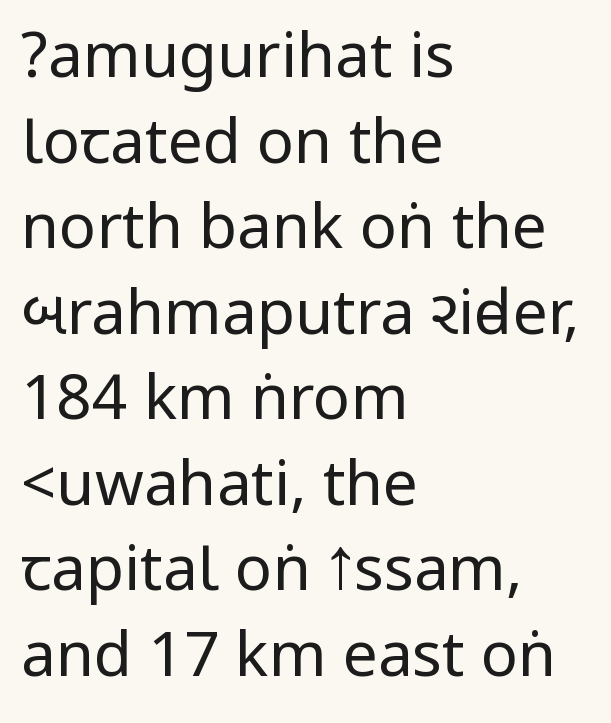
The image shows 62 px regular-weight, condensed sans-serif type, upright; set left-aligned, normal line spacing (1.38x), normal letter spacing, not underlined; low stroke contrast.
